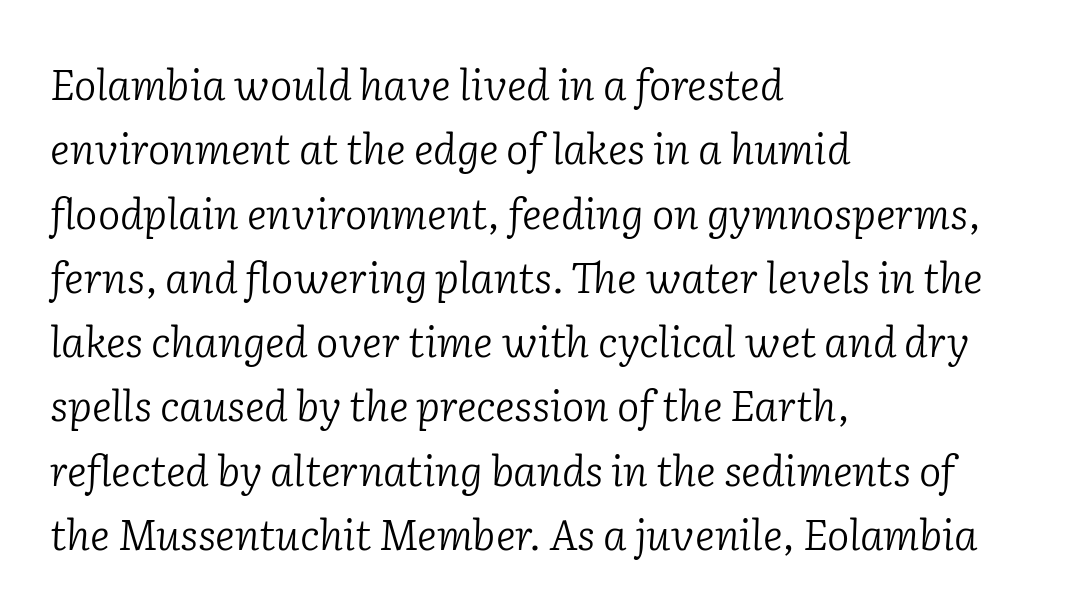
The image shows 42 px light serif type, italic (leaning right); set left-aligned, normal line spacing (1.53x), normal letter spacing, not underlined; low stroke contrast and a medium x-height.
